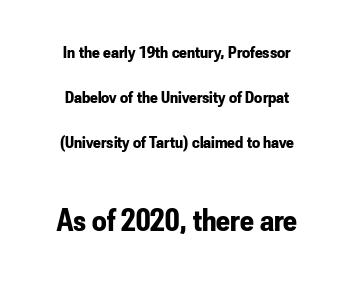
{"serif": "no", "italic": "no", "bold": "yes", "weight": "bold", "width": "condensed", "stroke_contrast": "low", "x_height": "small", "monospaced": "no", "underline": "no", "align": "center", "line_spacing": "loose", "line_spacing_ratio": 2.49, "letter_spacing": "normal", "letter_spacing_em": 0.0, "larger_block": "second", "size_ratio": 1.78, "glyph_px": 32}
